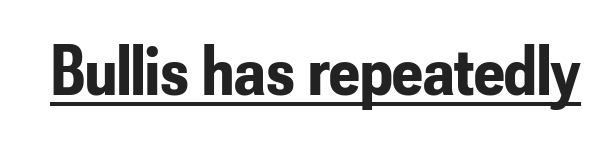
{"serif": "no", "italic": "no", "bold": "yes", "weight": "bold", "width": "condensed", "stroke_contrast": "low", "x_height": "small", "monospaced": "no", "underline": "yes", "letter_spacing": "normal", "letter_spacing_em": 0.0, "glyph_px": 71}
